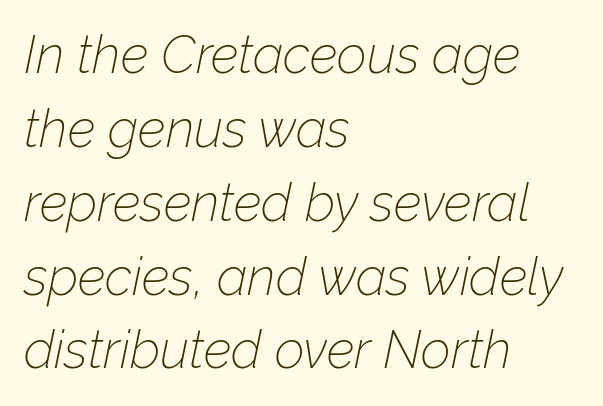
On a weight scale, this lands at 450 or below. You can tell it's italic because the verticals aren't actually vertical. Every row of glyphs begins at an identical x-position on the left. Does extra space separate the letters? No, they use regular spacing. Notice how descenders clear the ascenders below comfortably — that's standard leading. Is this a fixed-width face? No — the glyphs have proportional, varying widths.
